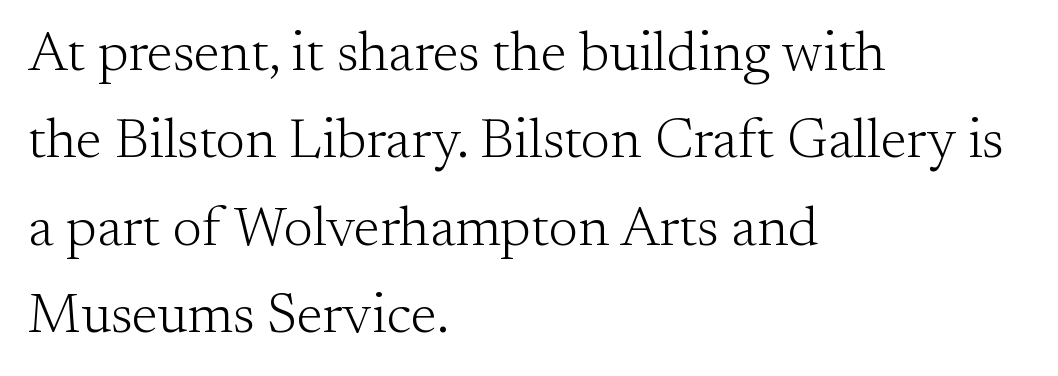
The image shows 56 px light serif type, upright; set left-aligned, normal line spacing (1.56x), normal letter spacing, not underlined; medium stroke contrast and a small x-height.
